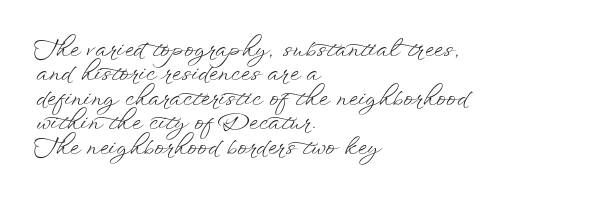
The image shows 23 px text type; set left-aligned, tight line spacing (1.06x), normal letter spacing, not underlined.
